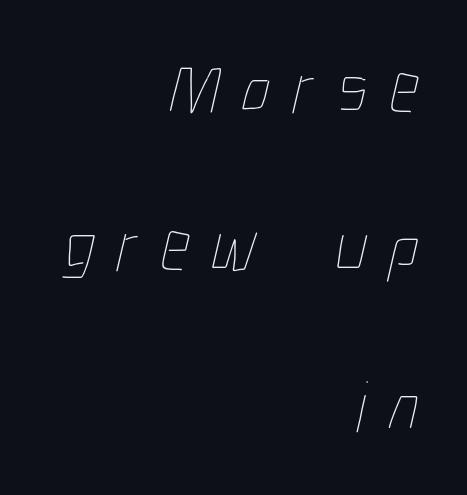
Anything drawn beneath the words? Only blank space. Horizontal alignment here is rightward, an uncommon choice for prose. These lines are rendered in a variable-pitch font. Letter spacing: wide. The passage shown stacks its lines with a broad gap.
